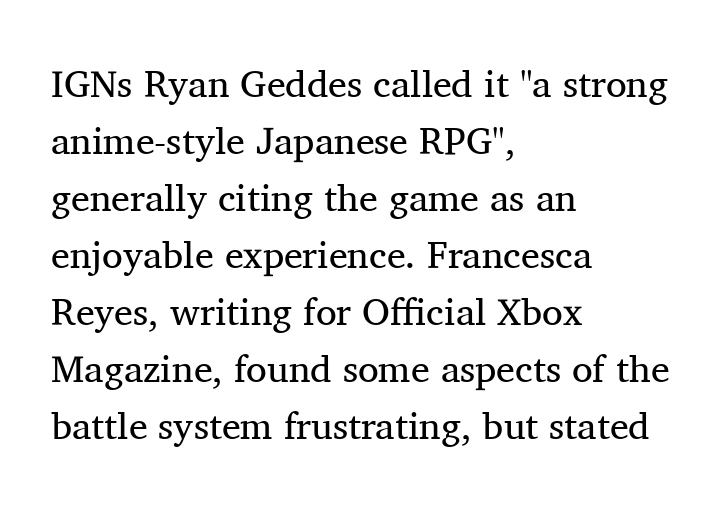
Layout note: lines flush left. Spacing verdict: proportional, widths tailored to each character. Descenders are the only things crossing below the line. Does the type have serifs? Yes, each stem ends in a small foot. There is no visible air inserted between adjacent glyphs.
